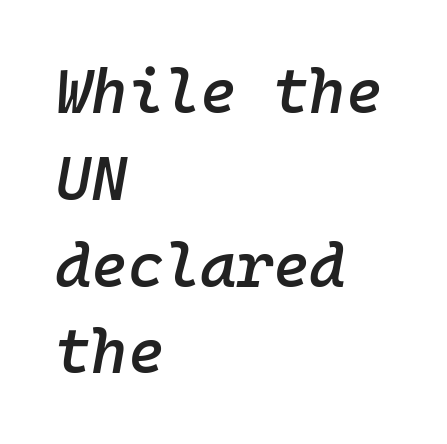
The passage shown is typed in a monospace face where columns stay perfectly aligned. A normal amount of white space separates one row of letters from the next. Observe the lean: these are italic letterforms. In CSS terms this would be text-align: left. Slightly chunky letters — semibold, I'd say, not full bold. Each row of text sits above clean, open space.
